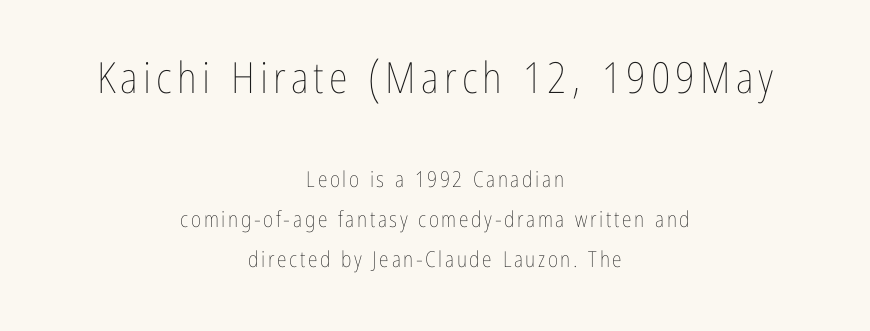
Q: Is the text bold? A: No.
Q: Is the text italic (slanted)? A: No, it is upright.
Q: Is the text underlined? A: No.
Q: How is the paragraph aligned? A: Centered.
Q: Which block of text is set in a larger size, the first (top) or the second (bottom)? A: The first (top) one.
Q: Width (condensed, normal, or wide)? A: Condensed.
Q: Stroke contrast? A: Low.
Q: x-height? A: Medium.
Q: Monospaced? A: No.
